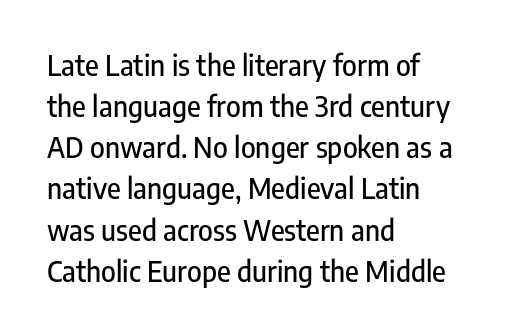
The image shows 28 px condensed sans-serif type, upright; set left-aligned, normal line spacing (1.47x), normal letter spacing, not underlined; low stroke contrast and a medium x-height.
